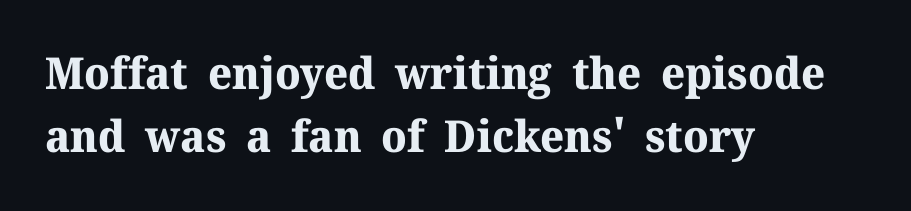
Q: Is the text bold? A: Yes.
Q: Is the text italic (slanted)? A: No, it is upright.
Q: Is the typeface a serif or a sans-serif typeface? A: Serif.
Q: Is the text underlined? A: No.
Q: How is the paragraph aligned? A: Left-aligned.
Q: Is the spacing between letters normal or unusually wide? A: Normal.
Q: Is the spacing between lines tight, normal or loose? A: Normal.
Q: Width (condensed, normal, or wide)? A: Normal.
Q: Stroke contrast? A: Medium.
Q: x-height? A: Medium.
Q: Monospaced? A: No.
